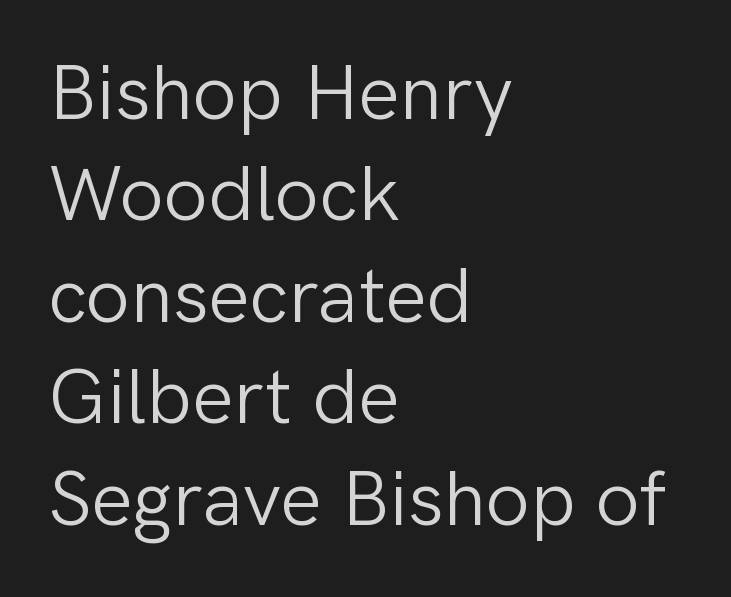
Does the copy run flush right? No — it runs flush left. Characters remain perfectly vertical along every line. Is this a sans? Yes — the strokes have no serifs. This rendering features lettering with no underline. Summary of vertical rhythm: regular, with standard interline spacing. You could not count columns in this text — the font is proportionally spaced.
